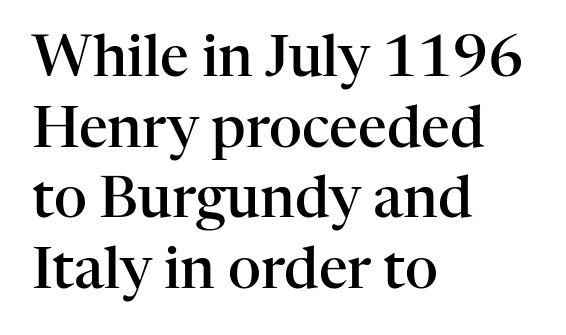
Q: Is the text bold? A: Semi-bold.
Q: Is the text italic (slanted)? A: No, it is upright.
Q: Is the typeface a serif or a sans-serif typeface? A: Serif.
Q: Is the text underlined? A: No.
Q: How is the paragraph aligned? A: Left-aligned.
Q: Is the spacing between letters normal or unusually wide? A: Normal.
Q: Width (condensed, normal, or wide)? A: Normal.
Q: Stroke contrast? A: High.
Q: x-height? A: Medium.
Q: Monospaced? A: No.
